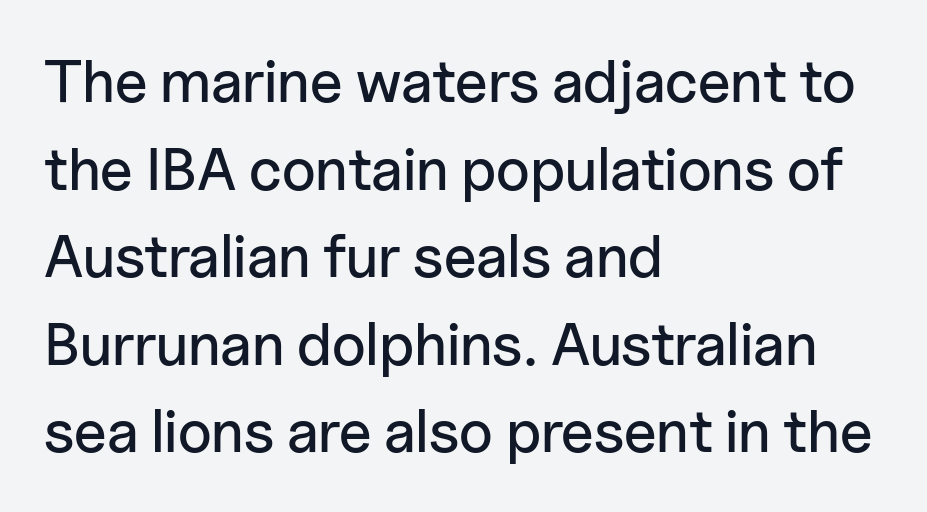
Q: Is the text italic (slanted)? A: No, it is upright.
Q: Is the typeface a serif or a sans-serif typeface? A: Sans-serif.
Q: Is the text underlined? A: No.
Q: How is the paragraph aligned? A: Left-aligned.
Q: Is the spacing between letters normal or unusually wide? A: Normal.
Q: Is the spacing between lines tight, normal or loose? A: Normal.
Q: Width (condensed, normal, or wide)? A: Normal.
Q: Stroke contrast? A: Low.
Q: x-height? A: Medium.
Q: Monospaced? A: No.
